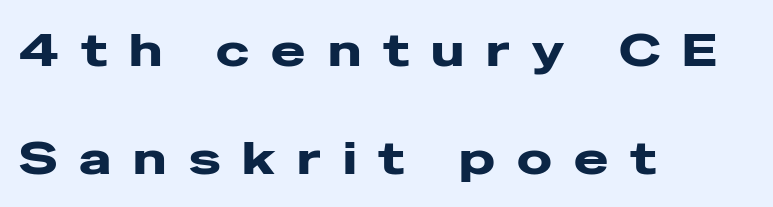
{"serif": "no", "italic": "no", "width": "wide", "stroke_contrast": "low", "x_height": "medium", "monospaced": "no", "underline": "no", "align": "left", "line_spacing": "loose", "line_spacing_ratio": 2.34, "letter_spacing": "wide", "letter_spacing_em": 0.48, "glyph_px": 46}
